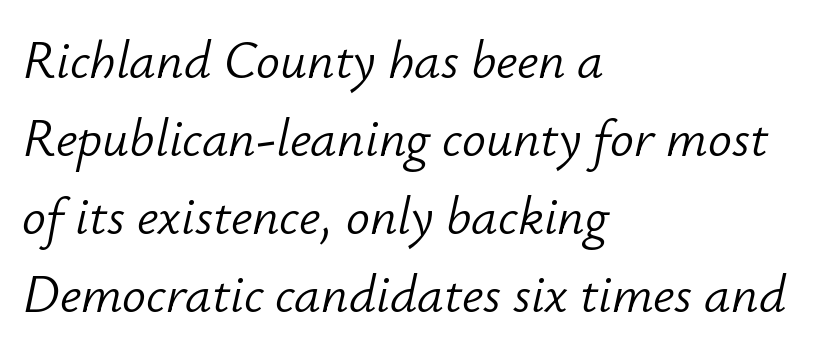
{"italic": "yes", "lean": "right", "slant_degrees": 12, "bold": "no", "weight": "light", "width": "normal", "stroke_contrast": "low", "x_height": "small", "monospaced": "no", "underline": "no", "align": "left", "line_spacing": "normal", "line_spacing_ratio": 1.47, "letter_spacing": "normal", "letter_spacing_em": 0.0, "glyph_px": 53}
